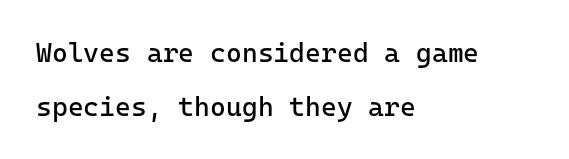
{"italic": "no", "bold": "no", "underline": "no", "align": "left", "line_spacing": "loose", "line_spacing_ratio": 1.99, "letter_spacing": "normal", "letter_spacing_em": 0.0, "glyph_px": 27}
